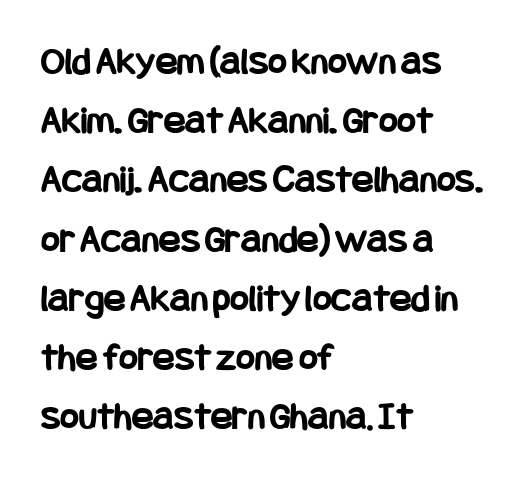
Notice how thick the strokes are: this is what a full bold looks like. Style check: upright. Glance below the letters and you will spot only blank space. No feet cap the strokes, marking this as sans-serif type.
